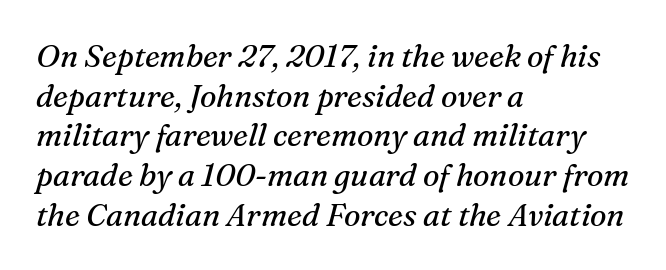
One glance says typical: line gaps are just what's usual. Check where the strokes stop: tiny serifs finish them off. These lines are set flush left with a ragged right edge. The typography opts for an oblique posture over an upright one.
